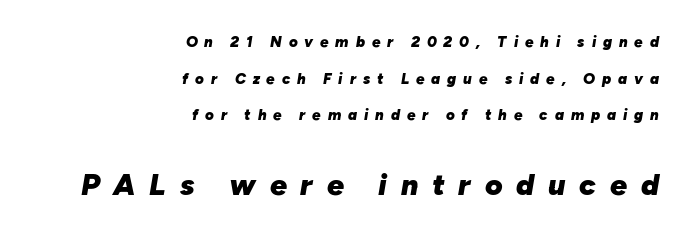
Q: Is the text bold? A: Yes.
Q: Is the text italic (slanted)? A: Yes, it leans right by about 10 degrees.
Q: Is the text underlined? A: No.
Q: How is the paragraph aligned? A: Right-aligned.
Q: Is the spacing between letters normal or unusually wide? A: Unusually wide.
Q: Is the spacing between lines tight, normal or loose? A: Loose.
Q: Which block of text is set in a larger size, the first (top) or the second (bottom)? A: The second (bottom) one.
Q: Width (condensed, normal, or wide)? A: Normal.
Q: Stroke contrast? A: Low.
Q: x-height? A: Medium.
Q: Monospaced? A: No.
